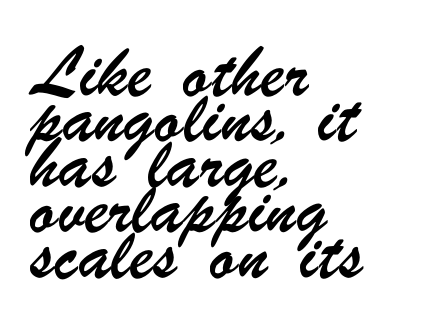
Each word holds together tightly as a unit, with standard inter-letter gaps. This rendering uses left alignment, leaving the right contour irregular. Each letter keeps its own natural width here, so spacing adapts to shape. Decoration check: the copy has no underline. This sample keeps an unexceptional amount of space between lines. Letterform terminals end flat and unadorned throughout the passage.
